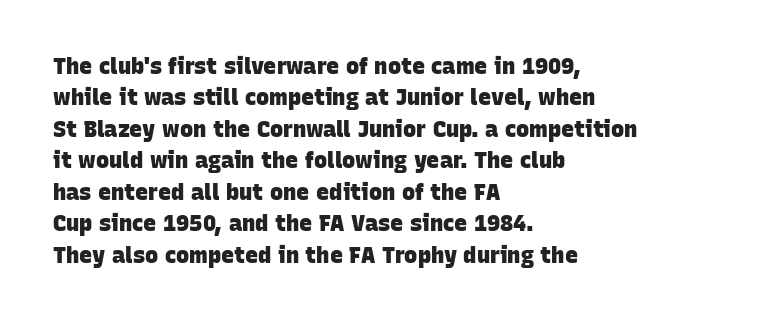
The image shows 22 px bold type; set left-aligned, normal line spacing (1.43x), normal letter spacing, not underlined.
